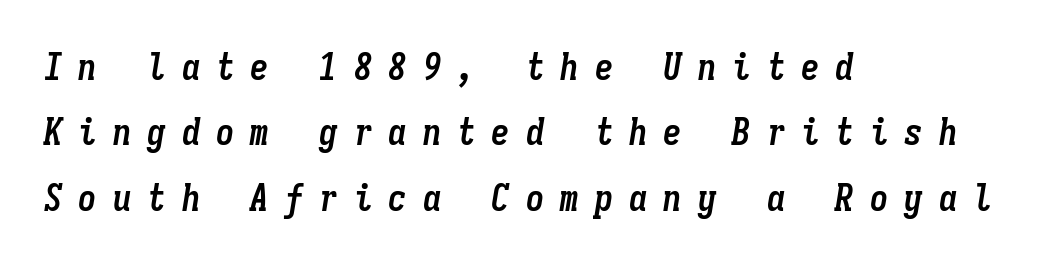
Is the letter spacing exaggerated? Yes — the characters are pushed far apart. Quick note: underline off. Looks like terminal output: every glyph gets an equal slot. Chunky letters — that's bold for sure. Where is the straight margin? On the left.
